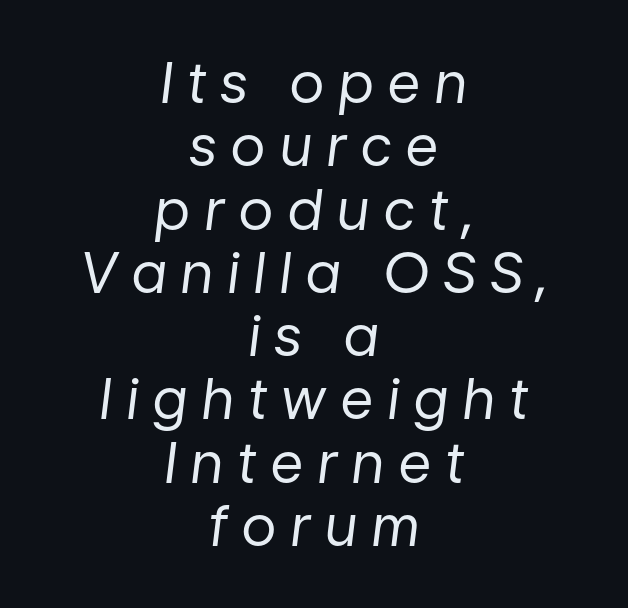
Teacher's note: observe the equal gaps on both sides — that is centered alignment. What stands out about the letter spacing? Its width — letters are far apart. Check under the words: just untouched page. Tall strokes in this sample are angled rather than plumb.
